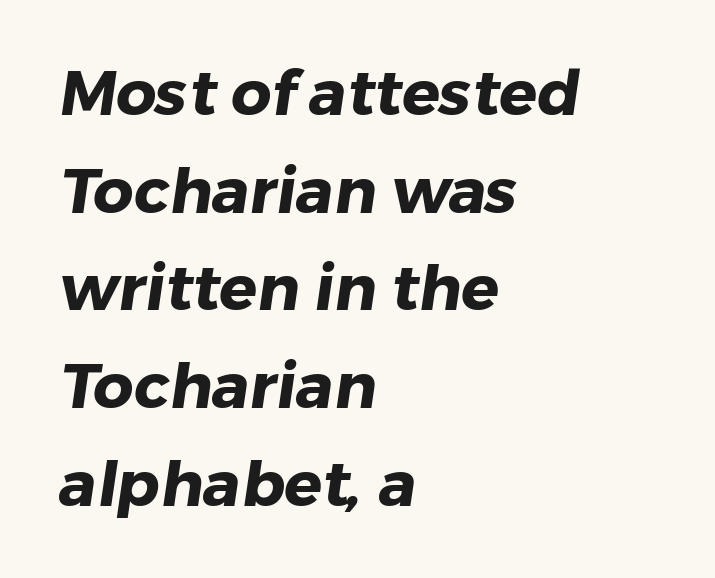
{"serif": "no", "bold": "yes", "weight": "heavy", "width": "normal", "stroke_contrast": "low", "x_height": "medium", "monospaced": "no", "underline": "no", "align": "left", "line_spacing": "normal", "line_spacing_ratio": 1.55, "letter_spacing": "normal", "letter_spacing_em": 0.0, "glyph_px": 63}
